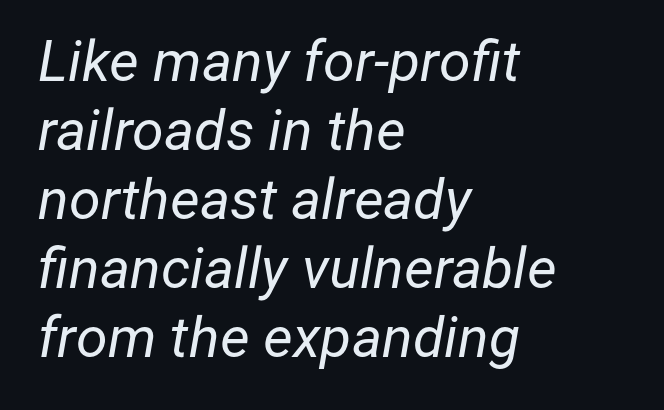
Characters follow at the spacing the type designer built in. Stroke thickness stays within the range of a standard reading face or lighter. There's an unmistakable incline to the writing here. Type without underlining.
